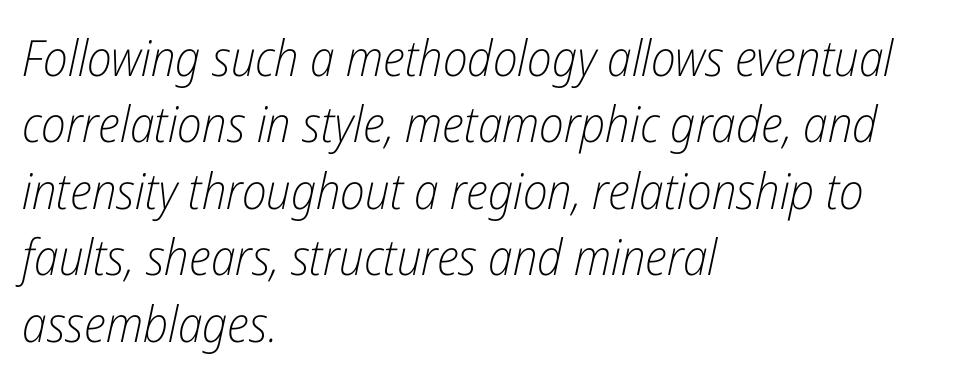
The setting favours the left margin, as ordinary paragraphs usually do. Each word holds together tightly as a unit, with standard inter-letter gaps. The rows are spaced the way most documents space them. Letters rest on an invisible, unmarked baseline. Think standard paragraph weight, or any step lighter than that.
